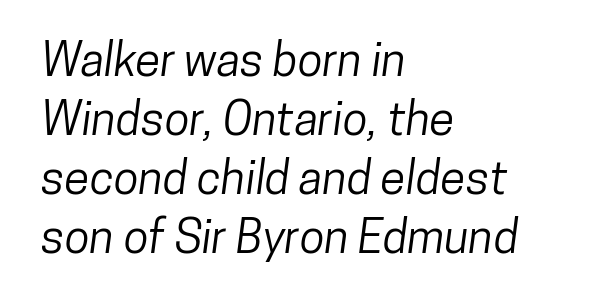
Q: Is the typeface a serif or a sans-serif typeface? A: Sans-serif.
Q: Is the text underlined? A: No.
Q: How is the paragraph aligned? A: Left-aligned.
Q: Is the spacing between letters normal or unusually wide? A: Normal.
Q: Is the spacing between lines tight, normal or loose? A: Normal.
Q: Width (condensed, normal, or wide)? A: Condensed.
Q: Stroke contrast? A: Low.
Q: x-height? A: Medium.
Q: Monospaced? A: No.
